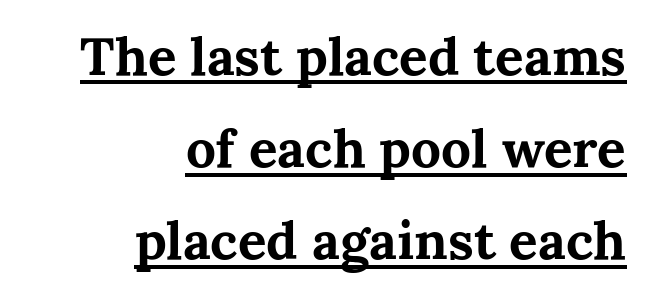
{"serif": "yes", "italic": "no", "bold": "yes", "weight": "bold", "width": "normal", "stroke_contrast": "medium", "x_height": "medium", "monospaced": "no", "underline": "yes", "align": "right", "line_spacing_ratio": 1.74, "letter_spacing": "normal", "letter_spacing_em": 0.0, "glyph_px": 53}
